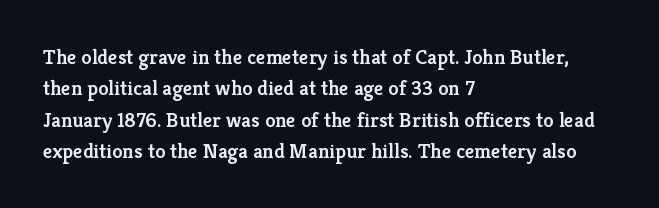
The glyphs have the mass of a demibold cut, below bold. The compositor pushed each line to the left boundary. The passage shown is not underscored anywhere. Caption: standard tracking, unaltered. Reading down the column, the eye jumps a familiar distance to each next line. The axis of the letterforms is exactly vertical.
